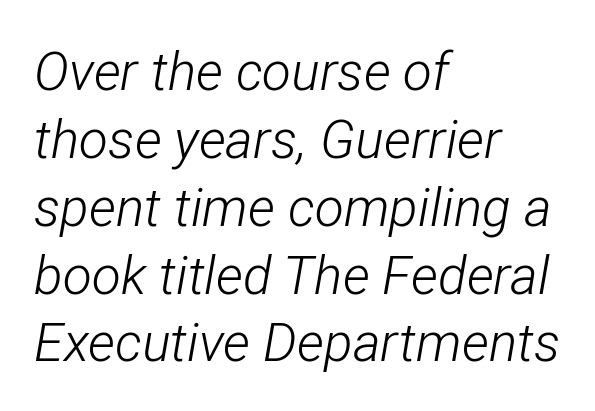
Q: Is the text bold? A: No.
Q: Is the text italic (slanted)? A: Yes, it leans right by about 12 degrees.
Q: Is the text underlined? A: No.
Q: How is the paragraph aligned? A: Left-aligned.
Q: Is the spacing between letters normal or unusually wide? A: Normal.
Q: Is the spacing between lines tight, normal or loose? A: Normal.
Q: Width (condensed, normal, or wide)? A: Condensed.
Q: Stroke contrast? A: Low.
Q: x-height? A: Medium.
Q: Monospaced? A: No.
